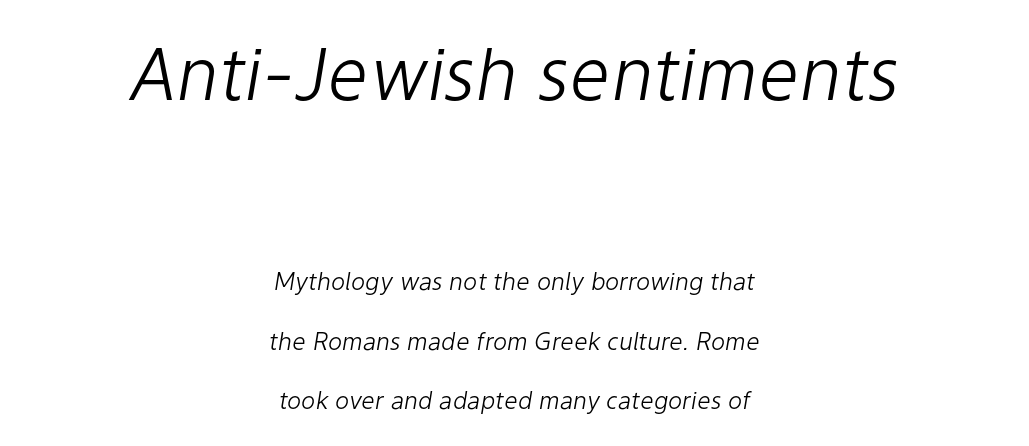
{"italic": "yes", "lean": "right", "slant_degrees": 9, "bold": "no", "weight": "light", "width": "normal", "stroke_contrast": "low", "x_height": "medium", "monospaced": "no", "underline": "no", "align": "center", "line_spacing": "loose", "line_spacing_ratio": 2.48, "letter_spacing": "normal", "letter_spacing_em": 0.0, "larger_block": "first", "size_ratio": 3.0, "glyph_px": 72}
